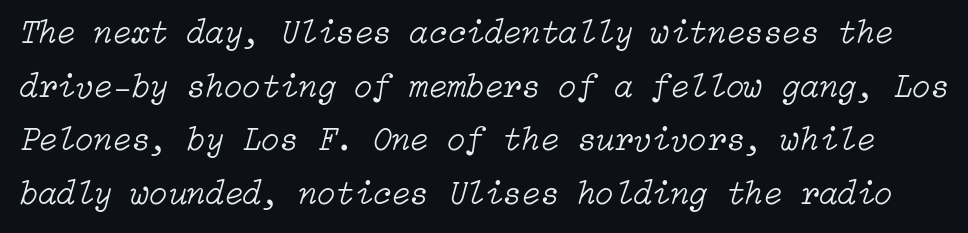
The image shows 34 px light type, italic (leaning right); set normal line spacing (1.58x), normal letter spacing, not underlined; low stroke contrast and a medium x-height.
